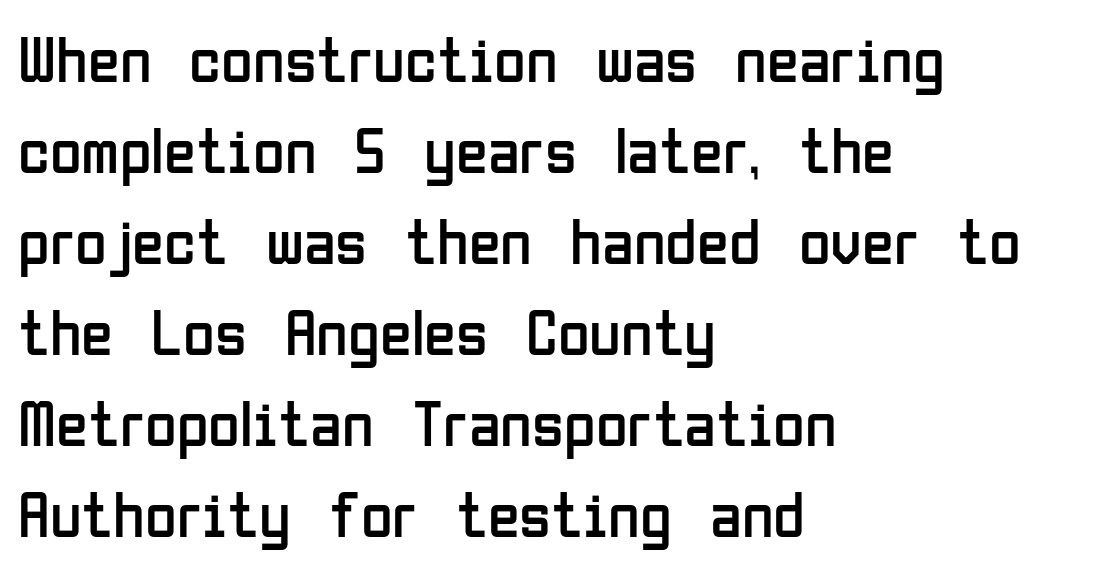
Q: Is the text bold? A: No.
Q: Is the text italic (slanted)? A: No, it is upright.
Q: Is the typeface a serif or a sans-serif typeface? A: Sans-serif.
Q: Is the text underlined? A: No.
Q: How is the paragraph aligned? A: Left-aligned.
Q: Is the spacing between letters normal or unusually wide? A: Normal.
Q: Is the spacing between lines tight, normal or loose? A: Normal.
Q: Width (condensed, normal, or wide)? A: Condensed.
Q: Stroke contrast? A: Low.
Q: x-height? A: Medium.
Q: Monospaced? A: No.
